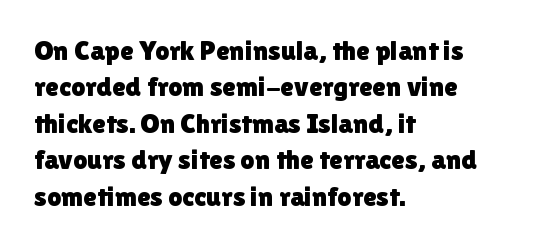
Q: Is the text italic (slanted)? A: No, it is upright.
Q: Is the typeface a serif or a sans-serif typeface? A: Sans-serif.
Q: Is the text underlined? A: No.
Q: How is the paragraph aligned? A: Left-aligned.
Q: Is the spacing between letters normal or unusually wide? A: Normal.
Q: Is the spacing between lines tight, normal or loose? A: Normal.
Q: Width (condensed, normal, or wide)? A: Normal.
Q: x-height? A: Medium.
Q: Monospaced? A: No.
